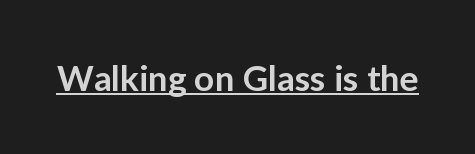
{"serif": "no", "italic": "no", "bold": "semi", "weight": "semibold", "width": "normal", "stroke_contrast": "low", "x_height": "medium", "monospaced": "no", "underline": "yes", "letter_spacing": "normal", "letter_spacing_em": 0.0, "glyph_px": 35}
